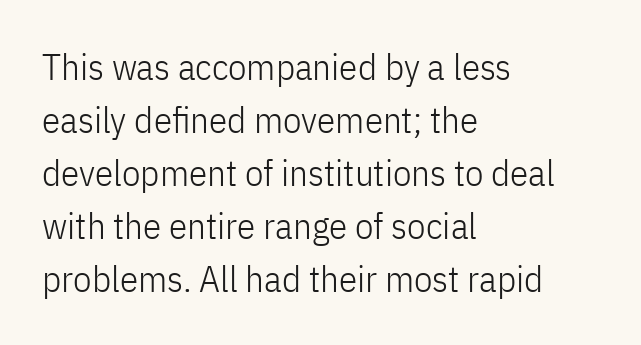
How would I describe the line gaps? Plain and ordinary. Examine the stroke ends and you'll find no serifs. Vertical stems look standard width or narrower in stroke. Here the designer chose a conventional face with non-uniform glyph widths. Teacher's note: observe the even left margin — that is flush-left alignment. Characters follow at the spacing the type designer built in.
